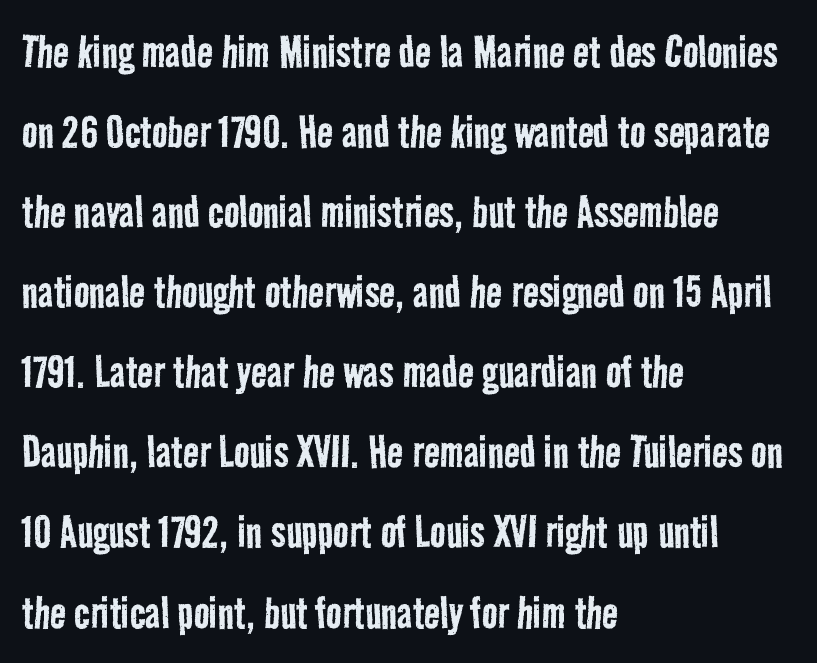
{"serif": "no", "bold": "no", "weight": "regular", "width": "condensed", "stroke_contrast": "low", "x_height": "medium", "monospaced": "no", "underline": "no", "align": "left", "line_spacing": "normal", "line_spacing_ratio": 1.54, "letter_spacing": "normal", "letter_spacing_em": 0.0, "glyph_px": 52}
